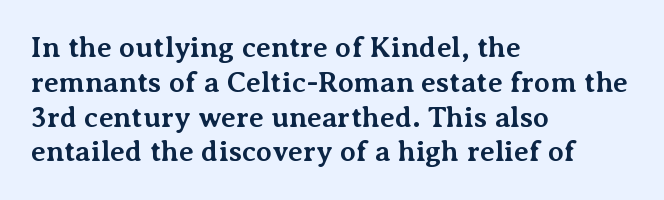
{"serif": "yes", "italic": "no", "bold": "yes", "weight": "bold", "width": "normal", "stroke_contrast": "medium", "x_height": "medium", "monospaced": "no", "underline": "no", "align": "left", "line_spacing_ratio": 1.2, "letter_spacing": "normal", "letter_spacing_em": 0.0, "glyph_px": 29}
